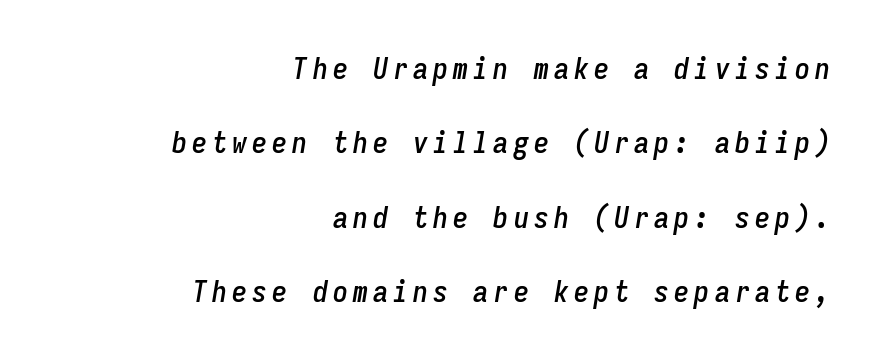
The image shows 30 px condensed type, italic (leaning right), monospaced; set right-aligned, loose line spacing (2.48x), not underlined; low stroke contrast and a medium x-height.
